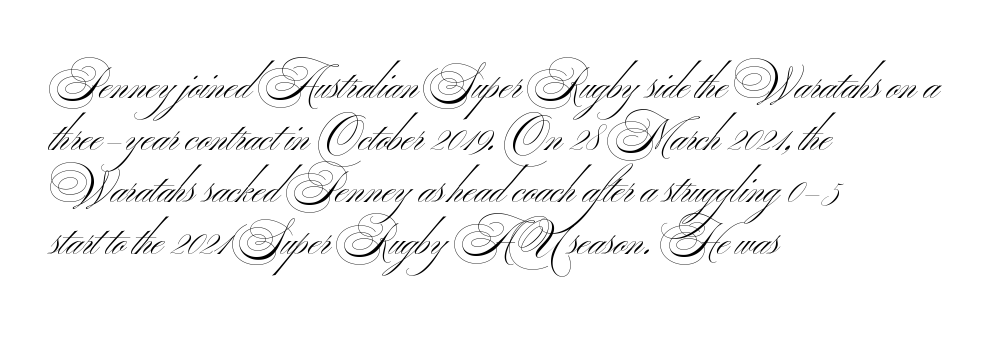
Looks like regular typesetting: each glyph gets only the width it needs. Just letters on the line, the space beneath them empty. Grotesque or geometric, the face here clearly has no serifs. The characters are drawn with everyday or finer stroke widths. Standard letterfit; no display-style spreading of the glyphs.
